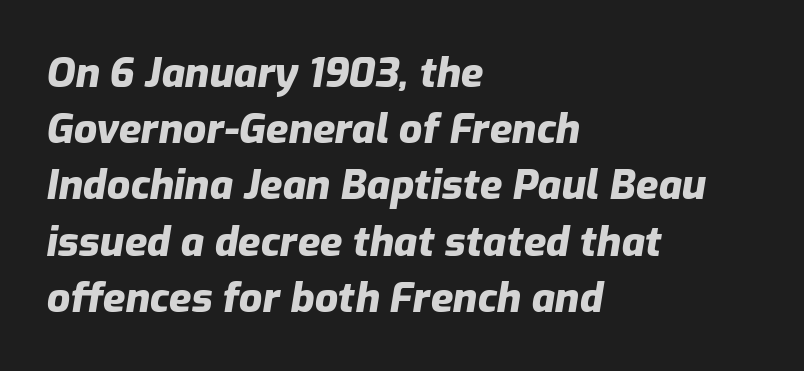
Compared with an ordinary text face, these strokes are far heavier — a full bold. Character widths vary here, with narrow letters taking less room than wide ones. A typesetter would mark this as italic. How would I describe the line gaps? Plain and ordinary.
